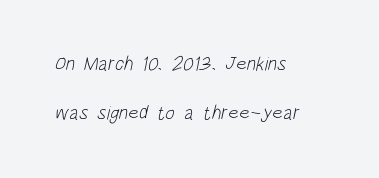
The image shows 20 px text type; set left-aligned, loose line spacing (2.46x), normal letter spacing, not underlined.
